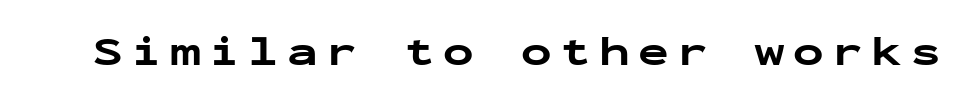
{"serif": "no", "italic": "no", "bold": "yes", "weight": "bold", "width": "wide", "stroke_contrast": "low", "x_height": "medium", "monospaced": "yes", "underline": "no", "letter_spacing": "wide", "letter_spacing_em": 0.2, "glyph_px": 41}
